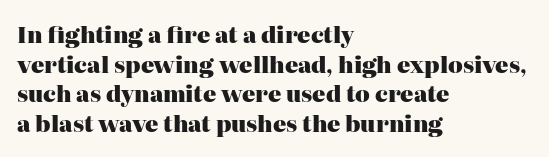
Q: Is the text bold? A: Yes.
Q: Is the text italic (slanted)? A: No, it is upright.
Q: Is the text underlined? A: No.
Q: How is the paragraph aligned? A: Left-aligned.
Q: Is the spacing between letters normal or unusually wide? A: Normal.
Q: Is the spacing between lines tight, normal or loose? A: Normal.
